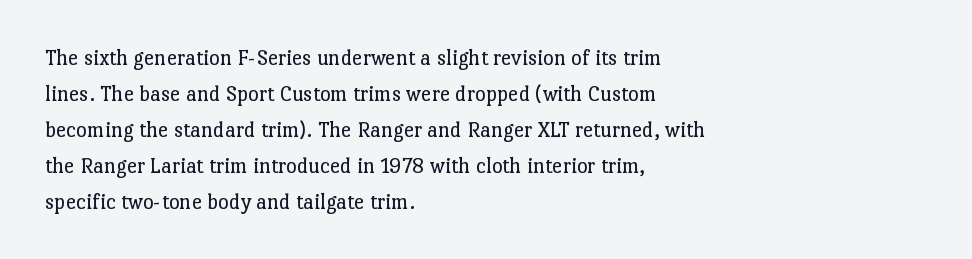
The image shows 23 px text type, upright; set left-aligned, normal line spacing (1.56x), normal letter spacing, not underlined.
